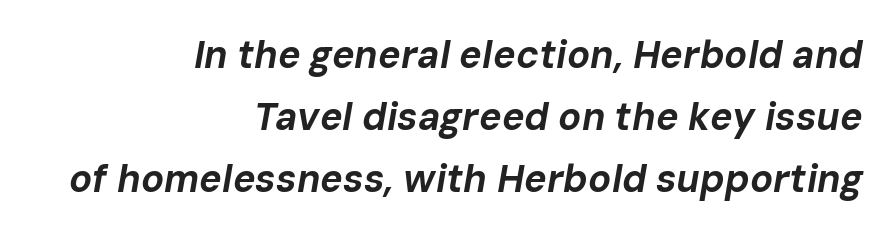
Q: Is the text bold? A: Yes.
Q: Is the text italic (slanted)? A: Yes, it leans right by about 10 degrees.
Q: Is the text underlined? A: No.
Q: How is the paragraph aligned? A: Right-aligned.
Q: Is the spacing between letters normal or unusually wide? A: Normal.
Q: Is the spacing between lines tight, normal or loose? A: Normal.
Q: Width (condensed, normal, or wide)? A: Normal.
Q: Stroke contrast? A: Low.
Q: x-height? A: Medium.
Q: Monospaced? A: No.
